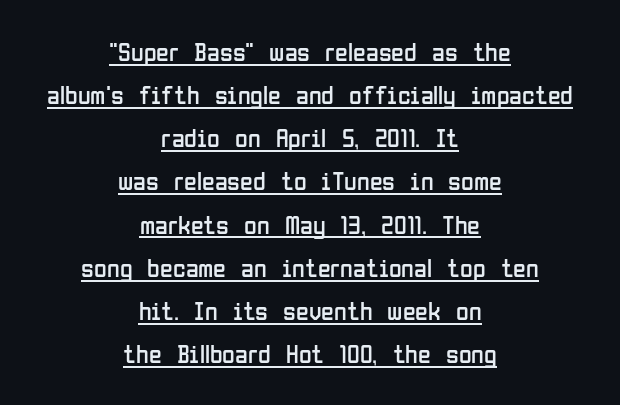
The image shows 26 px text type, upright; set centered, normal line spacing (1.66x), normal letter spacing, underlined.
